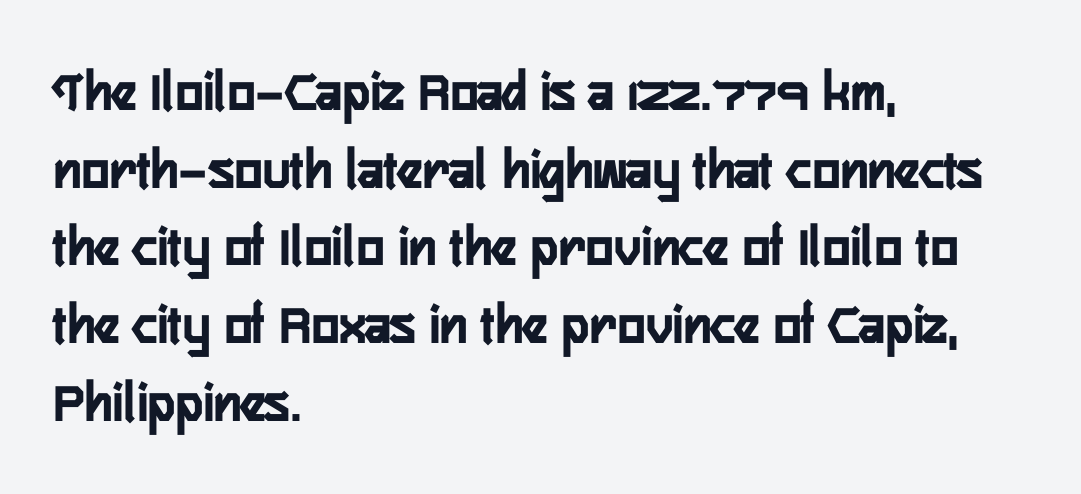
{"serif": "no", "italic": "no", "bold": "yes", "weight": "semibold", "width": "condensed", "stroke_contrast": "low", "x_height": "medium", "monospaced": "no", "underline": "no", "align": "left", "line_spacing": "normal", "line_spacing_ratio": 1.34, "letter_spacing": "normal", "letter_spacing_em": 0.0, "glyph_px": 58}
